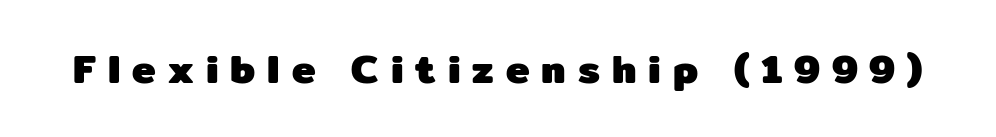
The image shows 40 px heavy sans-serif type, upright; set unusually wide letter spacing (+0.3 em), not underlined; low stroke contrast and a medium x-height.
